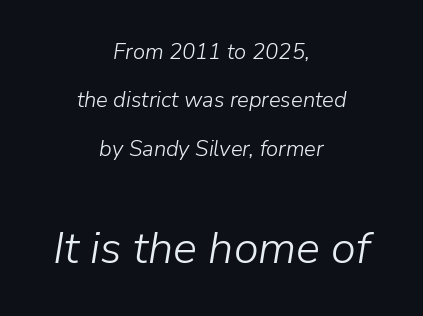
The image shows 45 px light type, italic (leaning right); set centered, loose line spacing (2.2x), normal letter spacing, not underlined; the second (bottom) block is 2.05x larger; low stroke contrast and a medium x-height.
